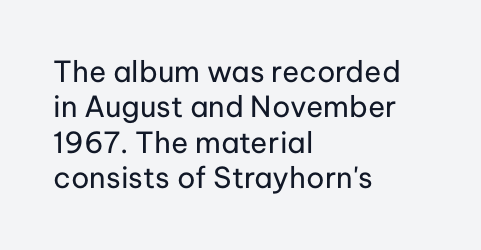
Q: Is the text bold? A: No.
Q: Is the text italic (slanted)? A: No, it is upright.
Q: Is the typeface a serif or a sans-serif typeface? A: Sans-serif.
Q: Is the text underlined? A: No.
Q: How is the paragraph aligned? A: Left-aligned.
Q: Is the spacing between letters normal or unusually wide? A: Normal.
Q: Width (condensed, normal, or wide)? A: Normal.
Q: Stroke contrast? A: Low.
Q: x-height? A: Medium.
Q: Monospaced? A: No.
